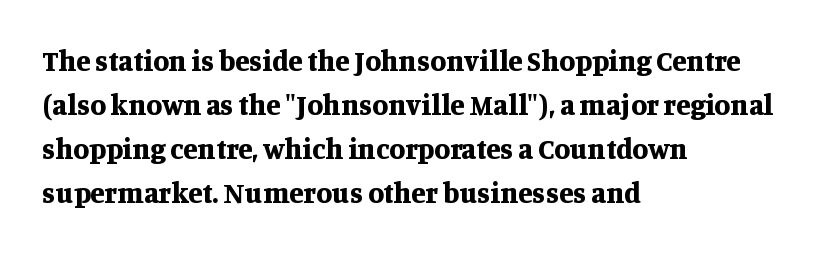
{"serif": "yes", "italic": "no", "bold": "yes", "weight": "bold", "width": "normal", "stroke_contrast": "medium", "x_height": "large", "monospaced": "no", "underline": "no", "align": "left", "line_spacing": "normal", "line_spacing_ratio": 1.52, "letter_spacing": "normal", "letter_spacing_em": 0.0, "glyph_px": 29}
